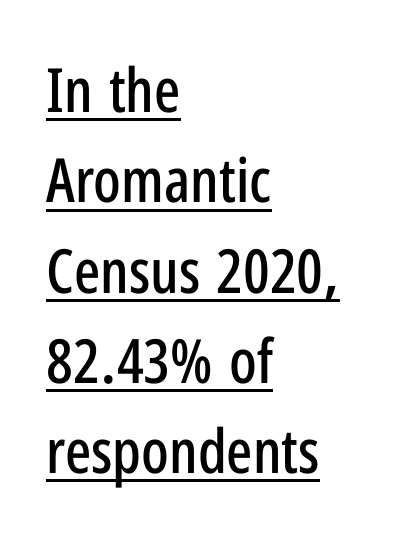
{"serif": "no", "italic": "no", "width": "condensed", "stroke_contrast": "low", "x_height": "medium", "monospaced": "no", "underline": "yes", "align": "left", "line_spacing": "normal", "line_spacing_ratio": 1.48, "letter_spacing": "normal", "letter_spacing_em": 0.0, "glyph_px": 61}
